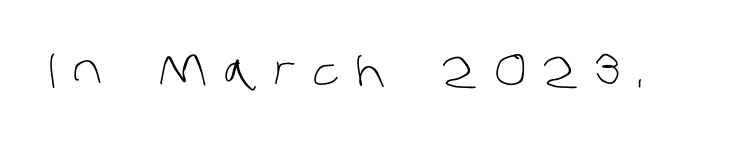
The image shows 44 px light sans-serif type; set unusually wide letter spacing (+0.37 em), not underlined; low stroke contrast and a large x-height.
